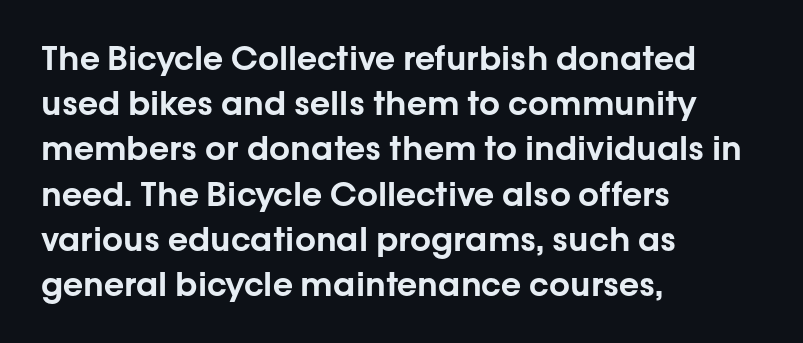
Character widths vary here, with narrow letters taking less room than wide ones. A clean baseline with only descenders dipping below it. Horizontal alignment here is leftward, the default for most running prose. How would I describe the line gaps? Plain and ordinary.
